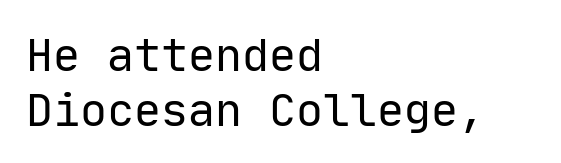
The image shows 45 px regular-weight sans-serif type, upright, monospaced; set left-aligned, line spacing 1.22x, normal letter spacing, not underlined; low stroke contrast and a medium x-height.
